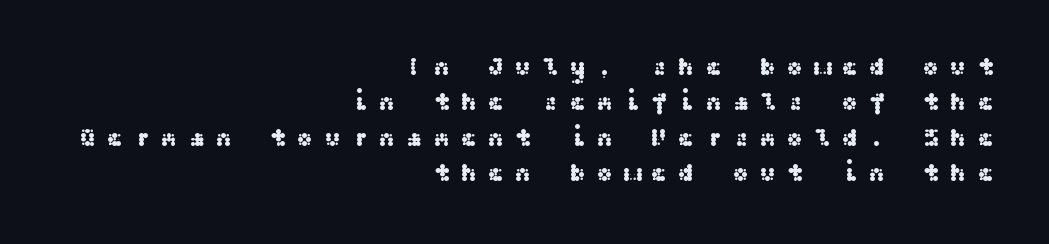
Q: Is the text italic (slanted)? A: No, it is upright.
Q: Is the text underlined? A: No.
Q: How is the paragraph aligned? A: Right-aligned.
Q: Is the spacing between letters normal or unusually wide? A: Unusually wide.
Q: Is the spacing between lines tight, normal or loose? A: Normal.
